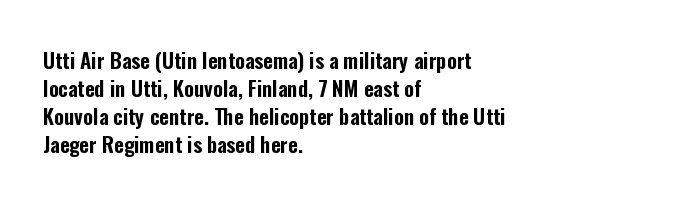
Q: Is the text italic (slanted)? A: No, it is upright.
Q: Is the text underlined? A: No.
Q: How is the paragraph aligned? A: Left-aligned.
Q: Is the spacing between letters normal or unusually wide? A: Normal.
Q: Is the spacing between lines tight, normal or loose? A: Normal.
